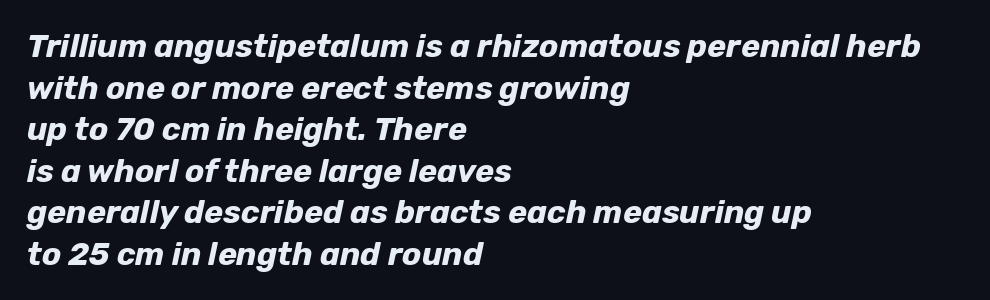
{"italic": "yes", "lean": "right", "slant_degrees": 12, "bold": "yes", "weight": "bold", "width": "normal", "stroke_contrast": "low", "x_height": "medium", "monospaced": "no", "underline": "no", "align": "left", "line_spacing": "normal", "line_spacing_ratio": 1.3, "letter_spacing": "normal", "letter_spacing_em": 0.0, "glyph_px": 32}
